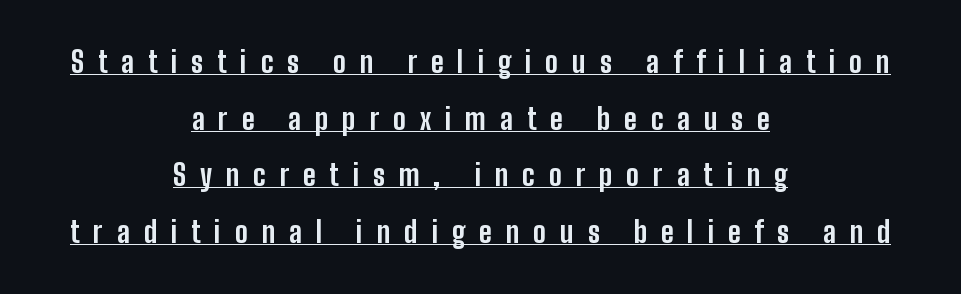
The letters are bold, with thick, heavy strokes. The leading is generous, giving the passage an open texture. A typesetter would label this face a sans. Between one letter and the next there's a generous, obvious gap.
